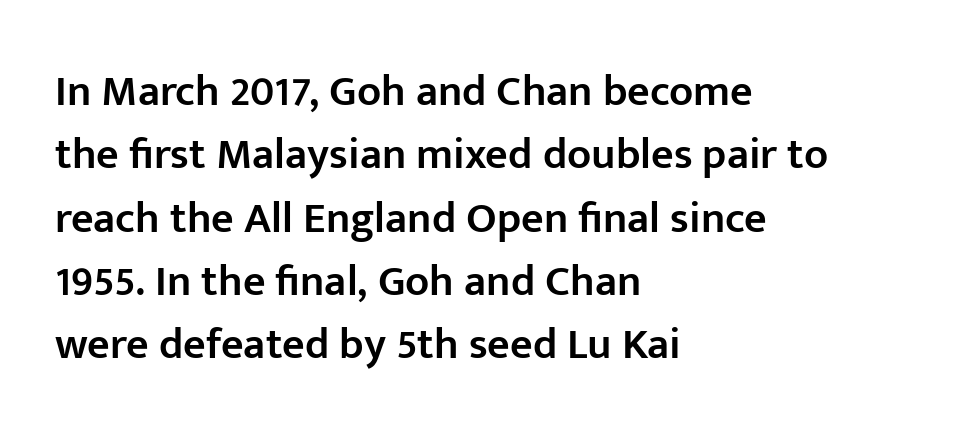
{"serif": "no", "italic": "no", "bold": "semi", "weight": "semibold", "width": "normal", "stroke_contrast": "low", "x_height": "medium", "monospaced": "no", "underline": "no", "align": "left", "line_spacing": "normal", "line_spacing_ratio": 1.44, "letter_spacing": "normal", "letter_spacing_em": 0.0, "glyph_px": 44}
